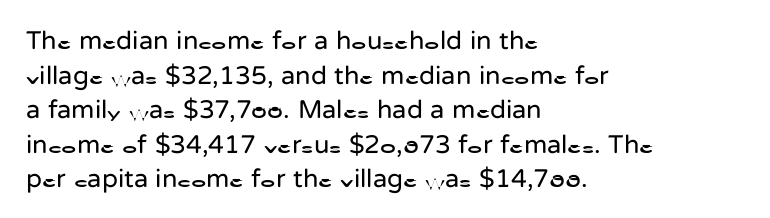
{"italic": "no", "bold": "no", "underline": "no", "align": "left", "line_spacing": "normal", "line_spacing_ratio": 1.33, "letter_spacing": "normal", "letter_spacing_em": 0.0, "glyph_px": 26}
